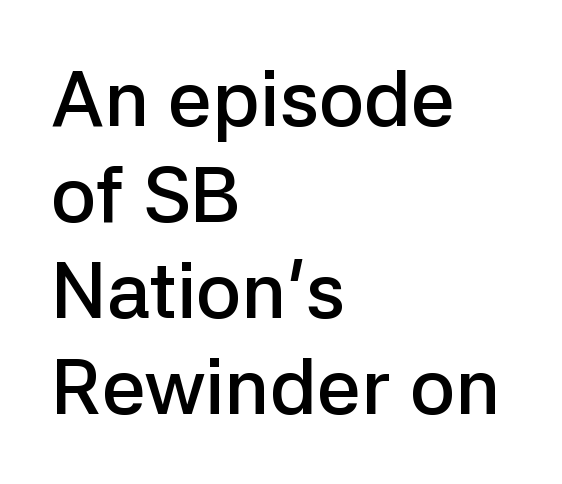
Q: Is the text bold? A: Semi-bold.
Q: Is the text italic (slanted)? A: No, it is upright.
Q: Is the typeface a serif or a sans-serif typeface? A: Sans-serif.
Q: Is the text underlined? A: No.
Q: How is the paragraph aligned? A: Left-aligned.
Q: Is the spacing between letters normal or unusually wide? A: Normal.
Q: Width (condensed, normal, or wide)? A: Normal.
Q: Stroke contrast? A: Low.
Q: x-height? A: Medium.
Q: Monospaced? A: No.
